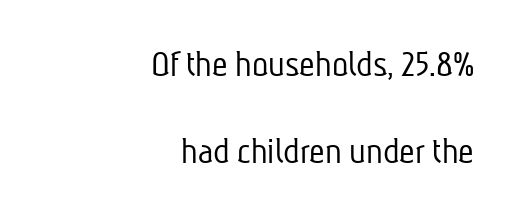
The image shows 38 px light, condensed sans-serif type; set right-aligned, loose line spacing (2.3x), normal letter spacing, not underlined; low stroke contrast and a medium x-height.
